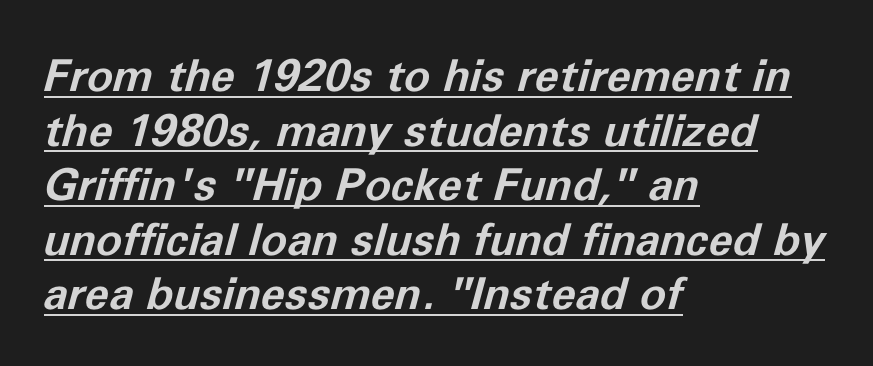
The image shows 44 px bold type, italic (leaning right); set left-aligned, line spacing 1.24x, normal letter spacing, underlined; low stroke contrast and a medium x-height.
